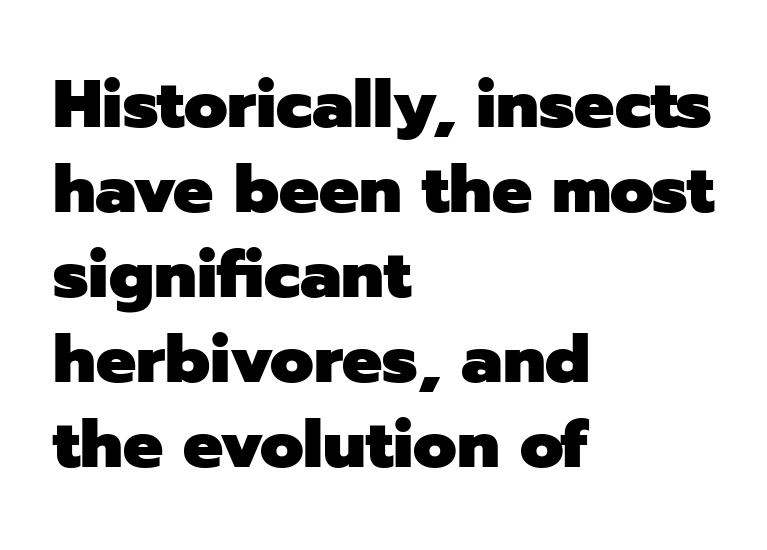
The image shows 67 px heavy sans-serif type, upright; set left-aligned, normal line spacing (1.27x), normal letter spacing, not underlined; low stroke contrast and a medium x-height.
